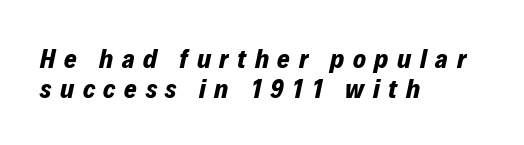
{"italic": "yes", "lean": "right", "slant_degrees": 12, "bold": "yes", "underline": "no", "align": "left", "line_spacing": "tight", "line_spacing_ratio": 1.12, "letter_spacing": "wide", "letter_spacing_em": 0.32, "glyph_px": 27}
